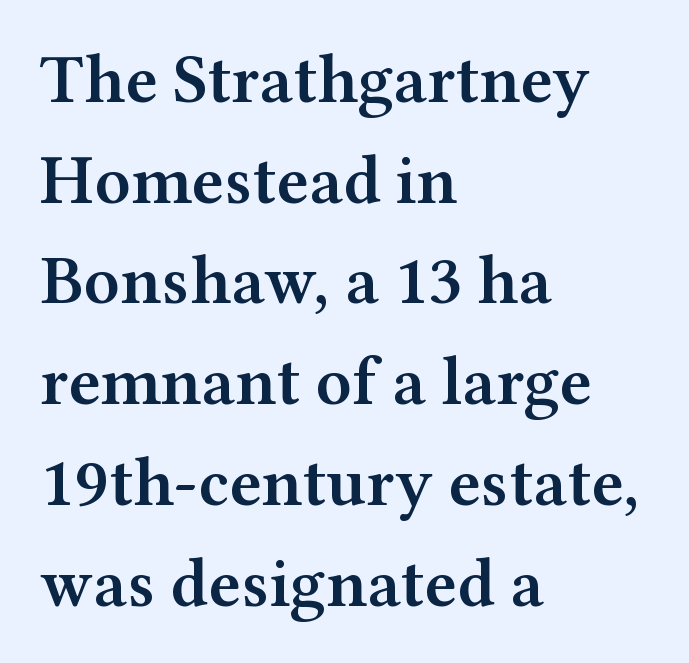
The image shows 69 px semibold, wide serif type, upright; set left-aligned, normal line spacing (1.46x), normal letter spacing, not underlined; medium stroke contrast and a medium x-height.
